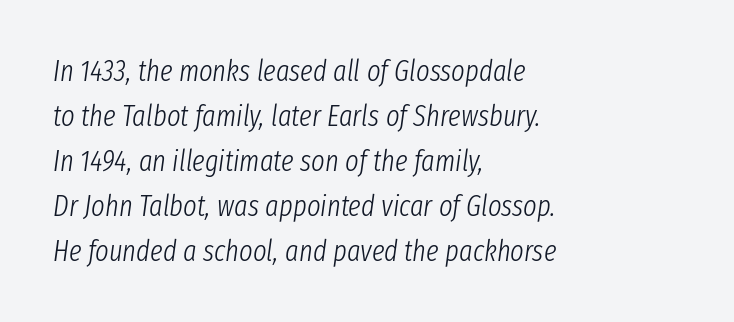
Q: Is the text bold? A: No.
Q: Is the text italic (slanted)? A: Yes, it leans right by about 8 degrees.
Q: Is the text underlined? A: No.
Q: How is the paragraph aligned? A: Left-aligned.
Q: Is the spacing between letters normal or unusually wide? A: Normal.
Q: Is the spacing between lines tight, normal or loose? A: Normal.
Q: Width (condensed, normal, or wide)? A: Condensed.
Q: Stroke contrast? A: Low.
Q: x-height? A: Medium.
Q: Monospaced? A: No.
